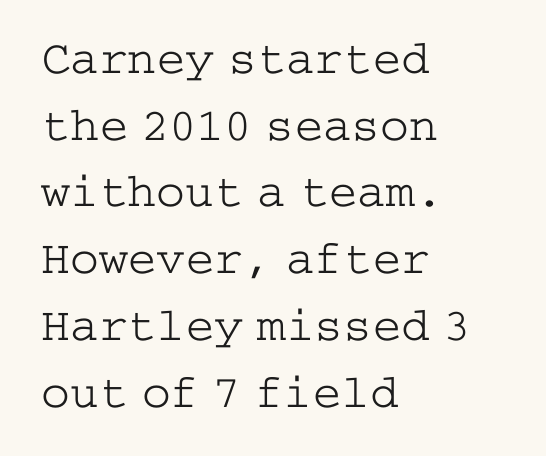
Q: Is the text bold? A: No.
Q: Is the text italic (slanted)? A: No, it is upright.
Q: Is the typeface a serif or a sans-serif typeface? A: Serif.
Q: Is the text underlined? A: No.
Q: How is the paragraph aligned? A: Left-aligned.
Q: Is the spacing between letters normal or unusually wide? A: Normal.
Q: Is the spacing between lines tight, normal or loose? A: Normal.
Q: Width (condensed, normal, or wide)? A: Wide.
Q: Stroke contrast? A: Low.
Q: x-height? A: Medium.
